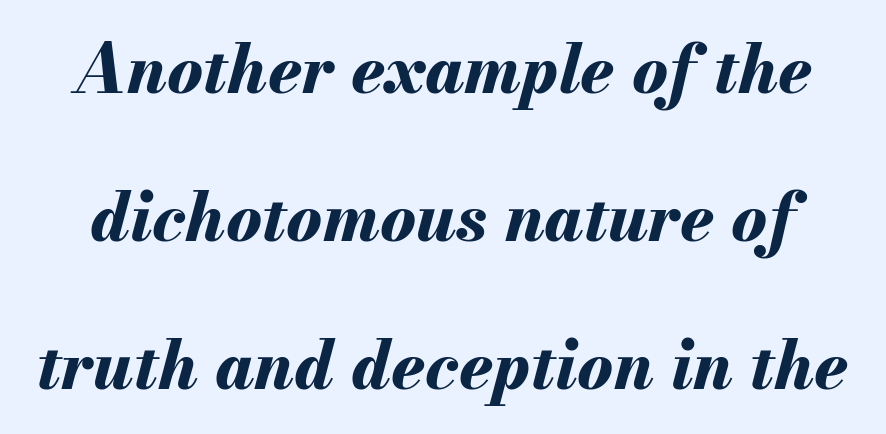
Q: Is the text bold? A: Yes.
Q: Is the text italic (slanted)? A: Yes, it leans right by about 13 degrees.
Q: Is the text underlined? A: No.
Q: Is the spacing between letters normal or unusually wide? A: Normal.
Q: Is the spacing between lines tight, normal or loose? A: Loose.
Q: Width (condensed, normal, or wide)? A: Normal.
Q: Stroke contrast? A: Medium.
Q: x-height? A: Small.
Q: Monospaced? A: No.
